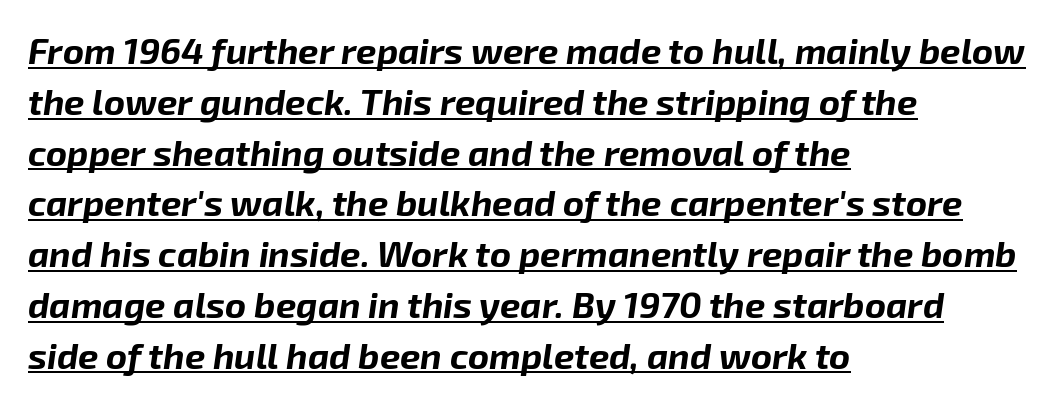
Q: Is the text bold? A: Yes.
Q: Is the text italic (slanted)? A: Yes, it leans right by about 8 degrees.
Q: Is the text underlined? A: Yes.
Q: How is the paragraph aligned? A: Left-aligned.
Q: Is the spacing between letters normal or unusually wide? A: Normal.
Q: Is the spacing between lines tight, normal or loose? A: Normal.
Q: Width (condensed, normal, or wide)? A: Normal.
Q: Stroke contrast? A: Low.
Q: x-height? A: Medium.
Q: Monospaced? A: No.
